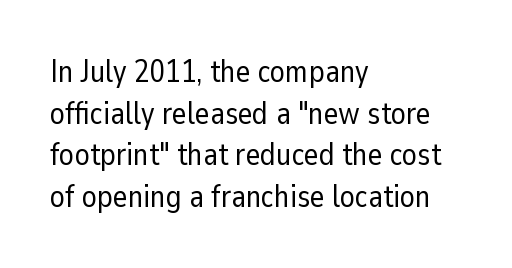
Here the glyphs are tracked normally, forming tight word shapes. Successive baselines arrive at the customary interval. The rendering uses natural spacing where letterforms have individual widths. Reading down the block, your eye returns to a fixed left position each line.
